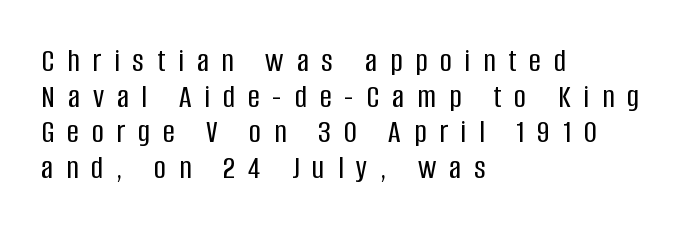
{"serif": "no", "italic": "no", "width": "condensed", "stroke_contrast": "low", "x_height": "large", "monospaced": "no", "underline": "no", "align": "left", "line_spacing": "tight", "line_spacing_ratio": 1.08, "letter_spacing": "wide", "letter_spacing_em": 0.39, "glyph_px": 33}
